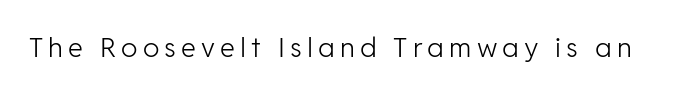
The space directly below the letters is spotless. The letters look calm and open, with moderate or lighter stems. Notice how the stems are strictly vertical — no italics here.
